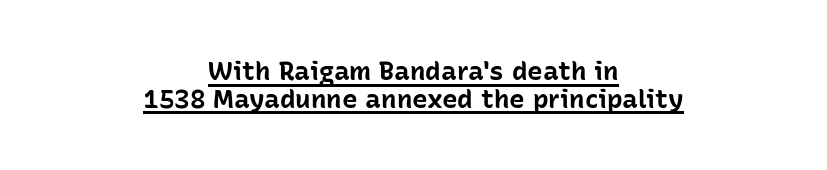
Q: Is the text bold? A: Yes.
Q: Is the text italic (slanted)? A: No, it is upright.
Q: Is the text underlined? A: Yes.
Q: How is the paragraph aligned? A: Centered.
Q: Is the spacing between letters normal or unusually wide? A: Normal.
Q: Is the spacing between lines tight, normal or loose? A: Tight.
